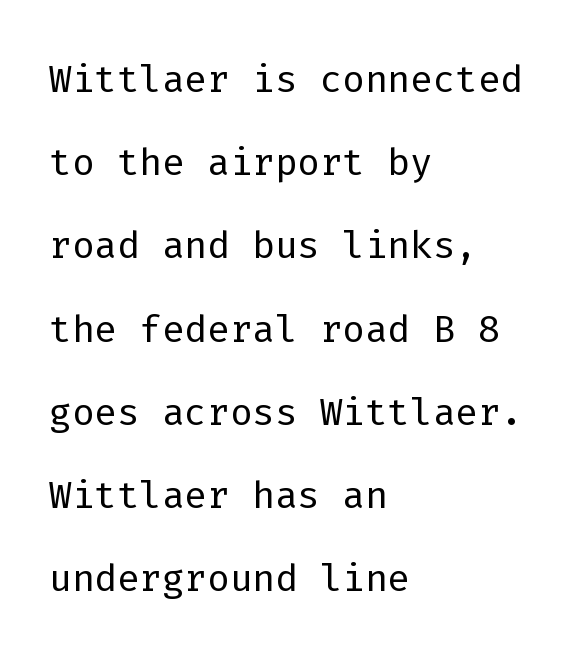
Q: Is the text bold? A: No.
Q: Is the text italic (slanted)? A: No, it is upright.
Q: Is the typeface a serif or a sans-serif typeface? A: Sans-serif.
Q: Is the text underlined? A: No.
Q: How is the paragraph aligned? A: Left-aligned.
Q: Is the spacing between letters normal or unusually wide? A: Normal.
Q: Is the spacing between lines tight, normal or loose? A: Normal.
Q: Width (condensed, normal, or wide)? A: Normal.
Q: Stroke contrast? A: Low.
Q: x-height? A: Medium.
Q: Monospaced? A: Yes.
